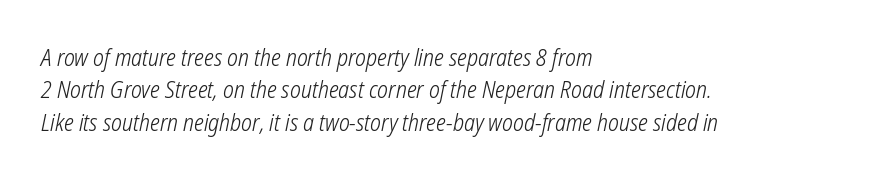
The image shows 23 px text type; set left-aligned, normal line spacing (1.41x), normal letter spacing, not underlined.
